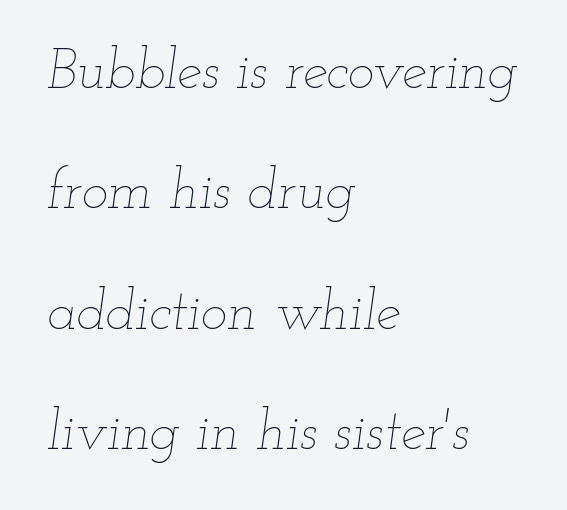
{"italic": "yes", "lean": "right", "slant_degrees": 12, "bold": "no", "weight": "thin", "width": "wide", "stroke_contrast": "low", "x_height": "small", "monospaced": "no", "underline": "no", "align": "left", "line_spacing": "loose", "line_spacing_ratio": 2.15, "letter_spacing": "normal", "letter_spacing_em": 0.0, "glyph_px": 56}
